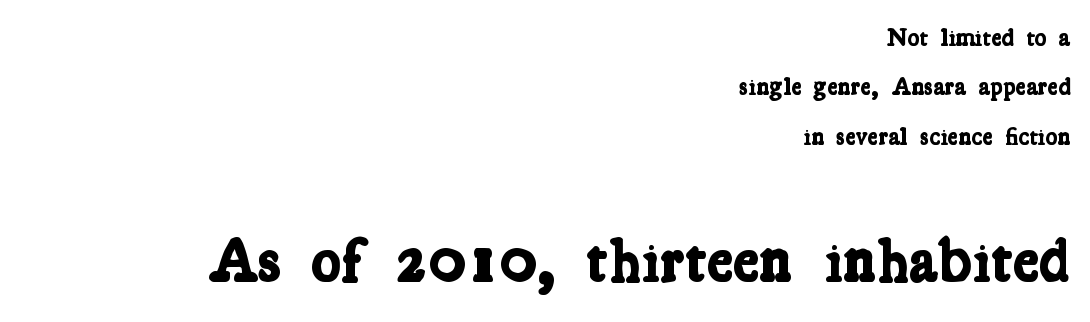
The image shows 63 px bold, condensed serif type; set right-aligned, loose line spacing (1.98x), normal letter spacing, not underlined; the second (bottom) block is 2.52x larger; low stroke contrast and a medium x-height.
